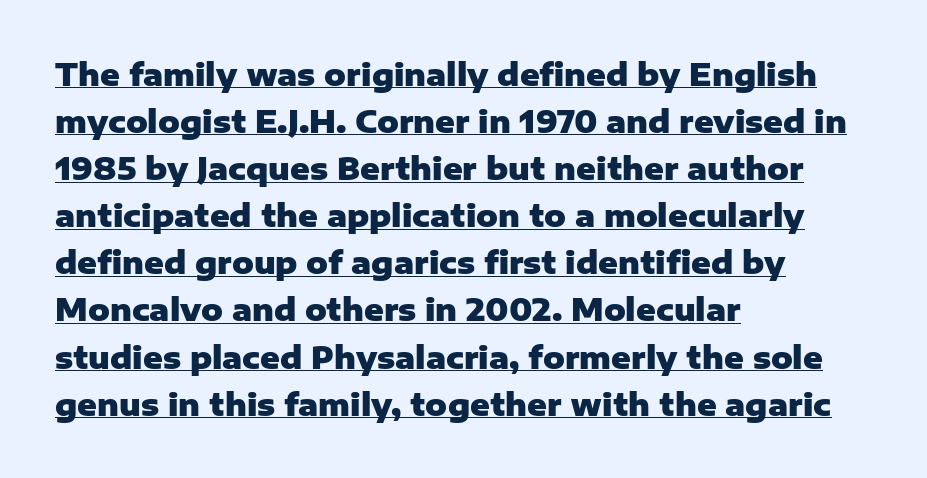
Heavy, bold letterforms. Regarding leading, the lines here are spaced in the standard way. This is sans-serif lettering, the kind often seen on screens and signage. Inter-character spacing is left at the font's built-in metrics. Every row of glyphs begins at an identical x-position on the left. Underlined type.
